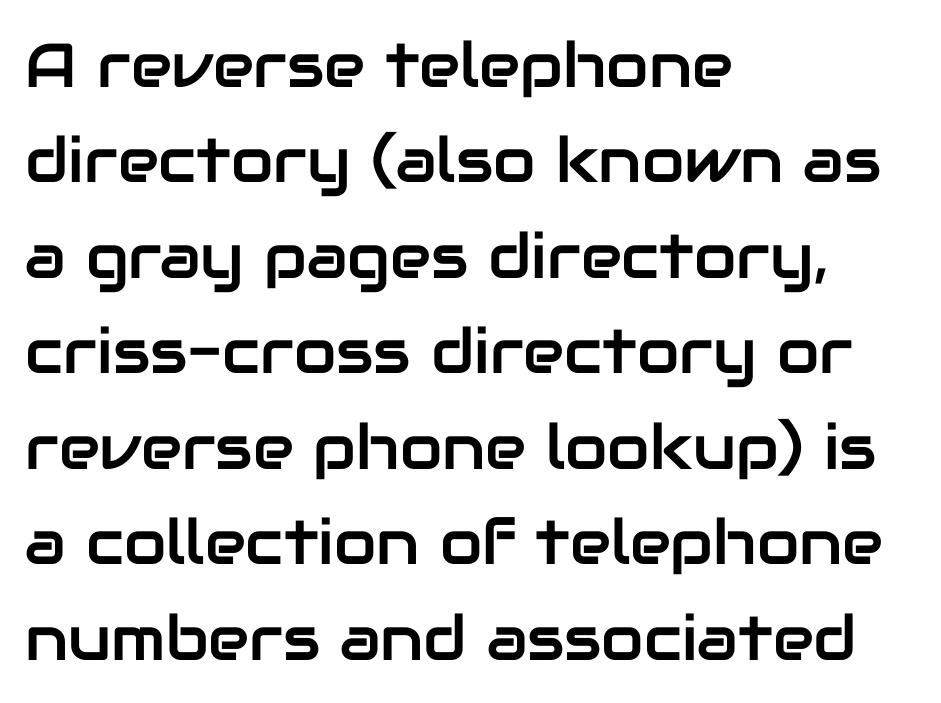
{"serif": "no", "italic": "no", "width": "normal", "stroke_contrast": "low", "x_height": "medium", "monospaced": "no", "underline": "no", "align": "left", "line_spacing": "normal", "line_spacing_ratio": 1.54, "letter_spacing": "normal", "letter_spacing_em": 0.0, "glyph_px": 62}
